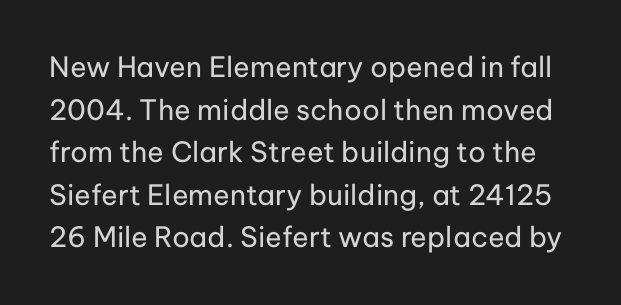
Q: Is the text bold? A: No.
Q: Is the text italic (slanted)? A: No, it is upright.
Q: Is the typeface a serif or a sans-serif typeface? A: Sans-serif.
Q: Is the text underlined? A: No.
Q: Is the spacing between letters normal or unusually wide? A: Normal.
Q: Is the spacing between lines tight, normal or loose? A: Normal.
Q: Width (condensed, normal, or wide)? A: Normal.
Q: Stroke contrast? A: Low.
Q: x-height? A: Medium.
Q: Monospaced? A: No.
